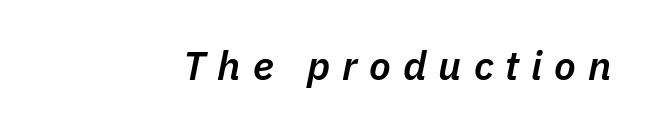
Q: Is the text bold? A: Semi-bold.
Q: Is the text italic (slanted)? A: Yes, it leans right by about 11 degrees.
Q: Is the text underlined? A: No.
Q: How is the paragraph aligned? A: Right-aligned.
Q: Is the spacing between letters normal or unusually wide? A: Unusually wide.
Q: Width (condensed, normal, or wide)? A: Normal.
Q: Stroke contrast? A: Low.
Q: x-height? A: Medium.
Q: Monospaced? A: No.
